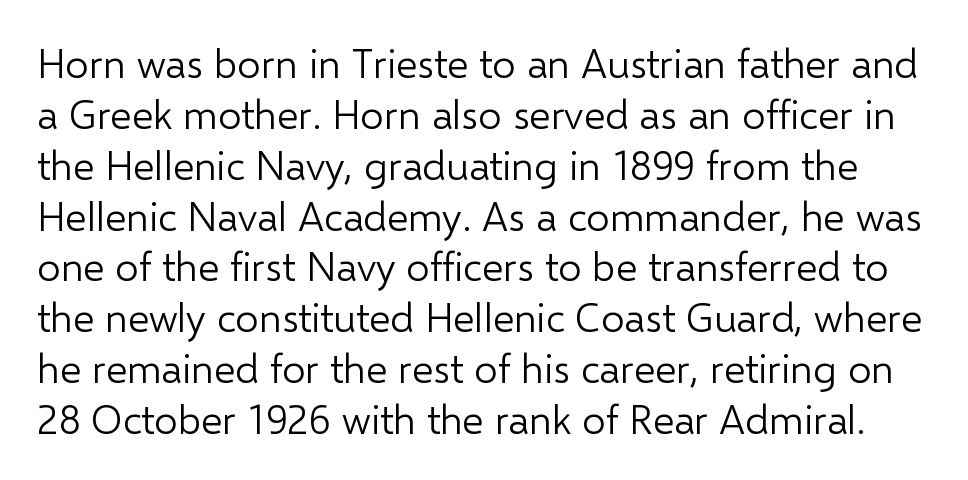
If you drew a line through each stem, it would be perfectly vertical. Decoration check: the copy has no underline. The designer went with a sans here, leaving each stem footless. Stems and bowls with no extra thickness — not bold. Character widths vary here, with narrow letters taking less room than wide ones. The letterforms sit shoulder to shoulder at normal distance.
